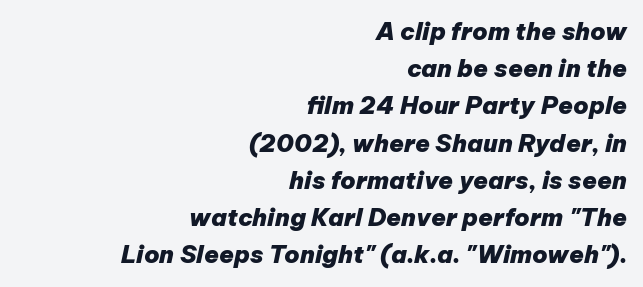
Q: Is the text bold? A: Yes.
Q: Is the text italic (slanted)? A: Yes, it leans right by about 12 degrees.
Q: Is the text underlined? A: No.
Q: How is the paragraph aligned? A: Right-aligned.
Q: Is the spacing between letters normal or unusually wide? A: Normal.
Q: Is the spacing between lines tight, normal or loose? A: Normal.
